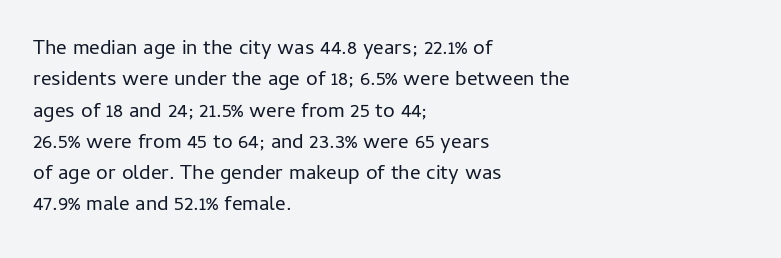
Q: Is the text bold? A: No.
Q: Is the text italic (slanted)? A: No, it is upright.
Q: Is the text underlined? A: No.
Q: How is the paragraph aligned? A: Left-aligned.
Q: Is the spacing between letters normal or unusually wide? A: Normal.
Q: Is the spacing between lines tight, normal or loose? A: Normal.
